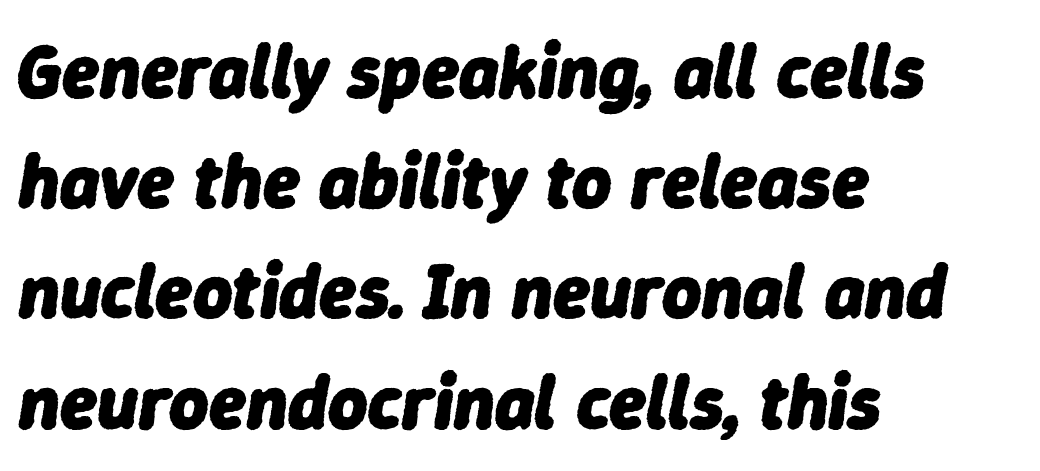
The image shows 76 px heavy type, italic (leaning right); set left-aligned, normal line spacing (1.45x), normal letter spacing, not underlined; low stroke contrast and a medium x-height.
